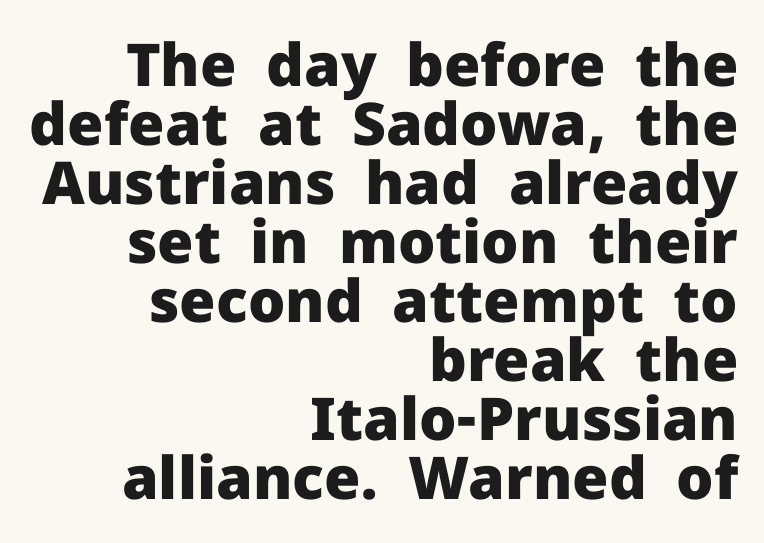
Q: Is the text bold? A: Yes.
Q: Is the text italic (slanted)? A: No, it is upright.
Q: Is the typeface a serif or a sans-serif typeface? A: Sans-serif.
Q: Is the text underlined? A: No.
Q: How is the paragraph aligned? A: Right-aligned.
Q: Is the spacing between letters normal or unusually wide? A: Normal.
Q: Is the spacing between lines tight, normal or loose? A: Tight.
Q: Width (condensed, normal, or wide)? A: Normal.
Q: Stroke contrast? A: Low.
Q: x-height? A: Medium.
Q: Monospaced? A: No.
